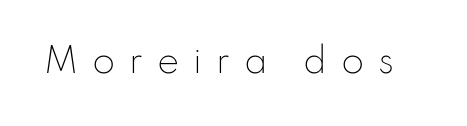
The image shows 33 px light sans-serif type, upright; set unusually wide letter spacing (+0.42 em), not underlined; low stroke contrast and a small x-height.
